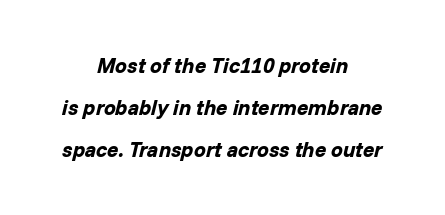
{"italic": "yes", "lean": "right", "slant_degrees": 14, "bold": "yes", "underline": "no", "align": "center", "line_spacing": "loose", "line_spacing_ratio": 2.0, "letter_spacing": "normal", "letter_spacing_em": 0.0, "glyph_px": 21}
